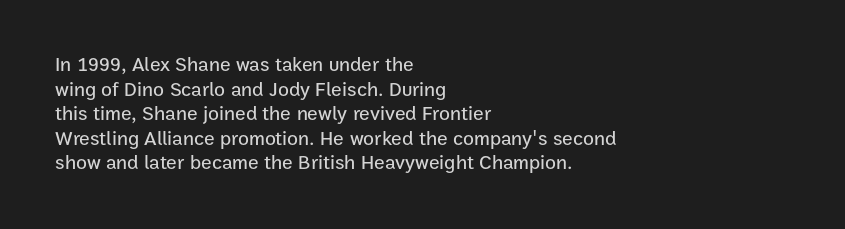
{"italic": "no", "underline": "no", "align": "left", "line_spacing_ratio": 1.23, "letter_spacing": "normal", "letter_spacing_em": 0.0, "glyph_px": 20}
